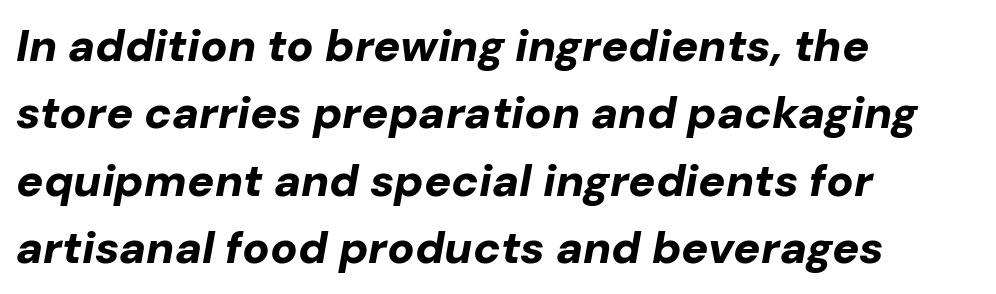
{"italic": "yes", "lean": "right", "slant_degrees": 10, "bold": "yes", "weight": "bold", "width": "normal", "stroke_contrast": "low", "x_height": "medium", "monospaced": "no", "underline": "no", "align": "left", "line_spacing": "normal", "line_spacing_ratio": 1.5, "letter_spacing": "normal", "letter_spacing_em": 0.0, "glyph_px": 45}
